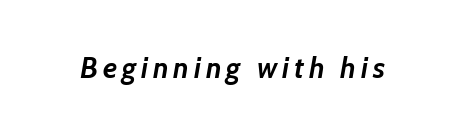
{"italic": "yes", "lean": "right", "slant_degrees": 7, "bold": "yes", "weight": "semibold", "width": "normal", "stroke_contrast": "low", "x_height": "medium", "monospaced": "no", "underline": "no", "glyph_px": 29}
